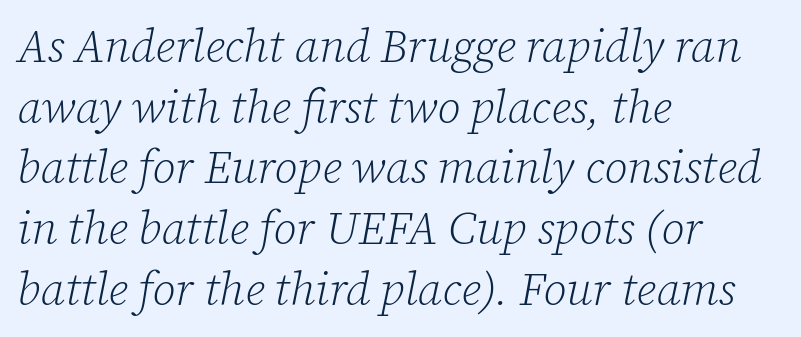
This sample is left-justified, so line endings fall wherever the words run out. Observe the serifs anchoring each vertical stroke in this sample. How would I describe the line gaps? Plain and ordinary. Check under the words: just untouched page. These lines were composed using italics.
